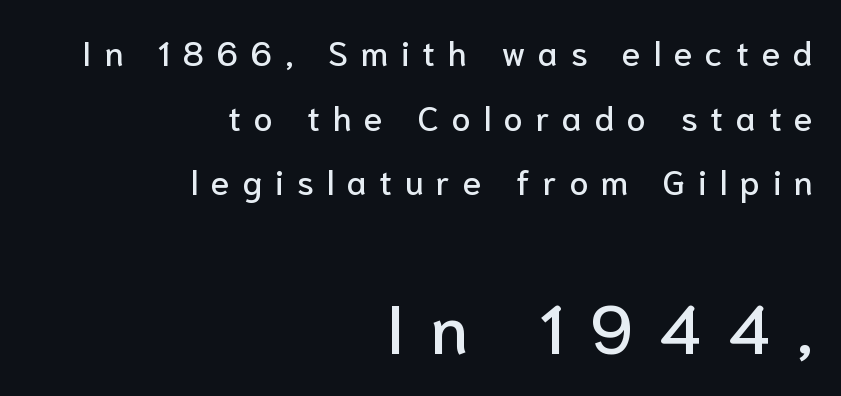
Q: Is the text italic (slanted)? A: No, it is upright.
Q: Is the typeface a serif or a sans-serif typeface? A: Sans-serif.
Q: Is the text underlined? A: No.
Q: How is the paragraph aligned? A: Right-aligned.
Q: Is the spacing between letters normal or unusually wide? A: Unusually wide.
Q: Is the spacing between lines tight, normal or loose? A: Loose.
Q: Which block of text is set in a larger size, the first (top) or the second (bottom)? A: The second (bottom) one.
Q: Width (condensed, normal, or wide)? A: Normal.
Q: Stroke contrast? A: Low.
Q: x-height? A: Medium.
Q: Monospaced? A: No.
